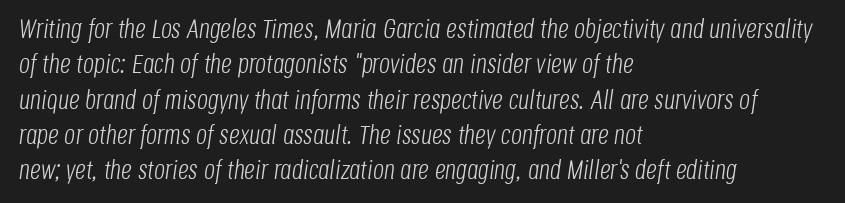
In terms of letterspacing, this is plain default setting. Stems here are at most as thick as an everyday book face. Visually the block forms a straight wall on the left and a jagged coastline on the right. Characters are canted at an angle relative to the baseline's perpendicular. Evenly set lines give the paragraph a standard silhouette.
